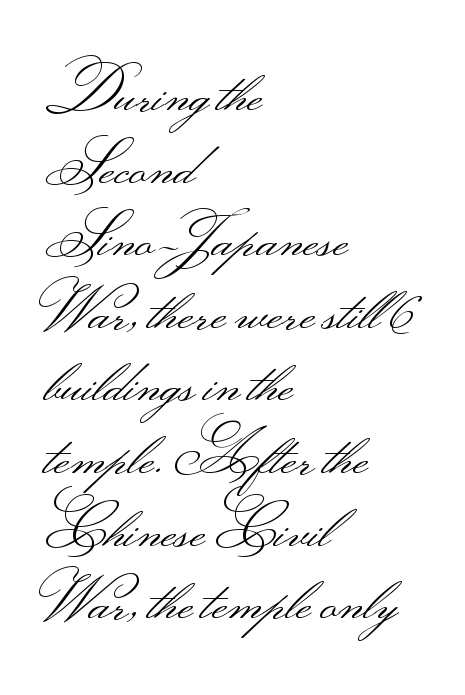
Unlike a traditional serif, this face leaves its strokes unadorned. Weight: in the light-to-regular range. Letter spacing: default.
